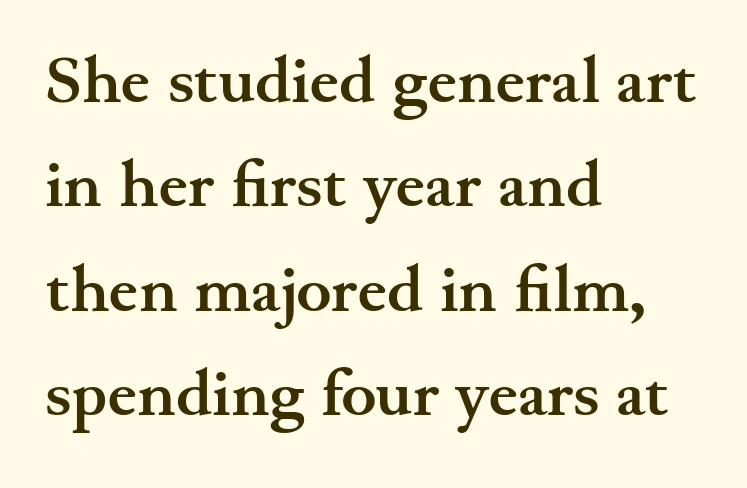
{"serif": "yes", "italic": "no", "bold": "yes", "weight": "semibold", "width": "wide", "stroke_contrast": "medium", "x_height": "small", "monospaced": "no", "underline": "no", "align": "left", "line_spacing": "normal", "line_spacing_ratio": 1.58, "letter_spacing": "normal", "letter_spacing_em": 0.0, "glyph_px": 66}
